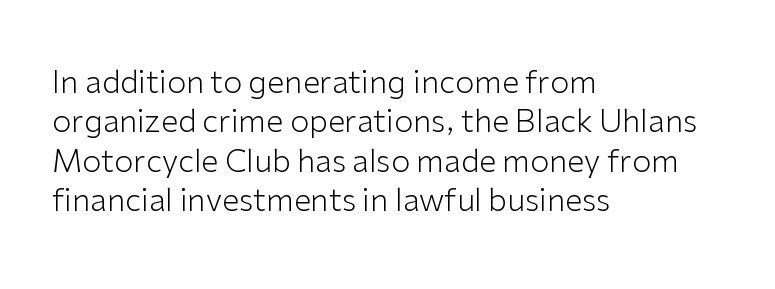
Q: Is the text bold? A: No.
Q: Is the text italic (slanted)? A: No, it is upright.
Q: Is the typeface a serif or a sans-serif typeface? A: Sans-serif.
Q: Is the text underlined? A: No.
Q: How is the paragraph aligned? A: Left-aligned.
Q: Is the spacing between letters normal or unusually wide? A: Normal.
Q: Is the spacing between lines tight, normal or loose? A: Normal.
Q: Width (condensed, normal, or wide)? A: Normal.
Q: Stroke contrast? A: Low.
Q: x-height? A: Medium.
Q: Monospaced? A: No.
